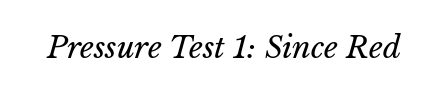
The image shows 30 px regular-weight type, italic (leaning right); set normal letter spacing, not underlined; low stroke contrast and a medium x-height.
